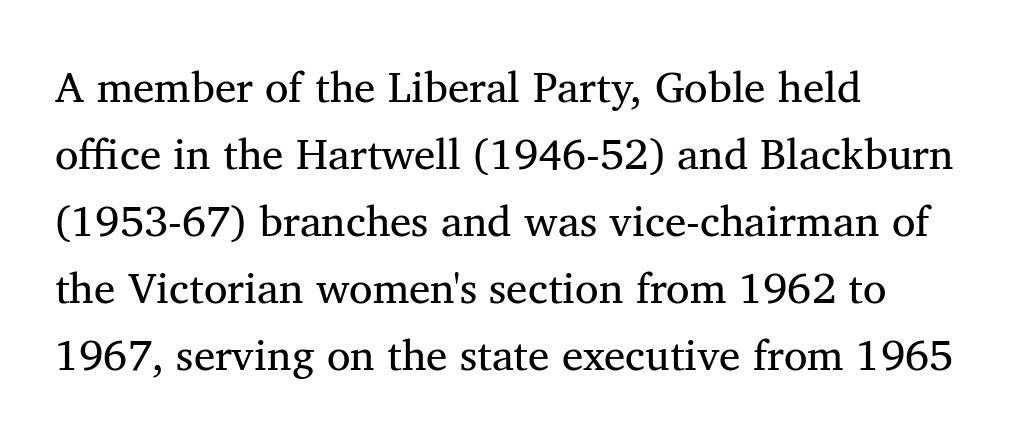
Q: Is the text bold? A: No.
Q: Is the text italic (slanted)? A: No, it is upright.
Q: Is the typeface a serif or a sans-serif typeface? A: Serif.
Q: Is the text underlined? A: No.
Q: How is the paragraph aligned? A: Left-aligned.
Q: Is the spacing between letters normal or unusually wide? A: Normal.
Q: Is the spacing between lines tight, normal or loose? A: Normal.
Q: Width (condensed, normal, or wide)? A: Normal.
Q: Stroke contrast? A: Medium.
Q: x-height? A: Medium.
Q: Monospaced? A: No.
